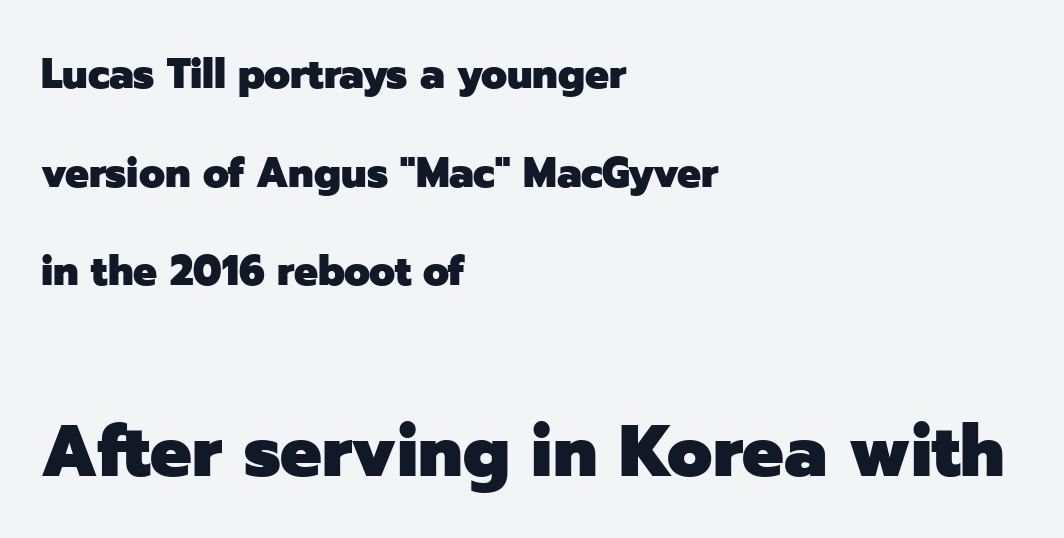
{"serif": "no", "italic": "no", "bold": "yes", "weight": "heavy", "width": "normal", "stroke_contrast": "low", "x_height": "medium", "monospaced": "no", "underline": "no", "align": "left", "line_spacing": "loose", "line_spacing_ratio": 2.35, "letter_spacing": "normal", "letter_spacing_em": 0.0, "larger_block": "second", "size_ratio": 1.74, "glyph_px": 73}
